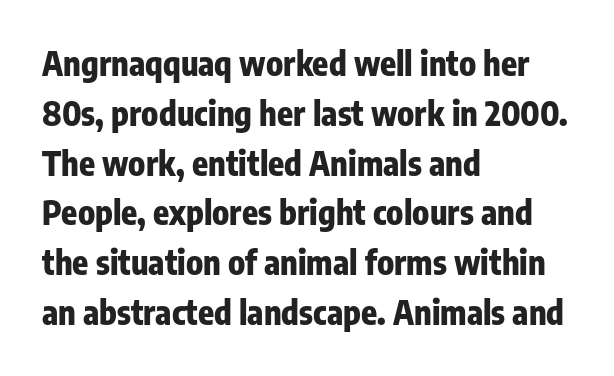
The image shows 33 px heavy, condensed sans-serif type, upright; set left-aligned, normal line spacing (1.51x), normal letter spacing, not underlined; low stroke contrast and a medium x-height.
